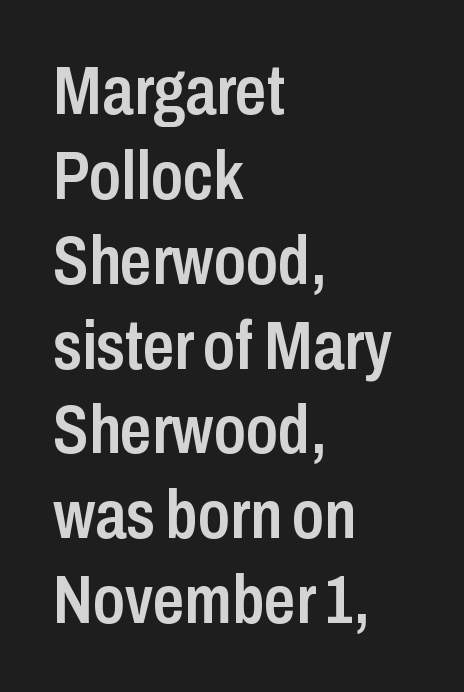
{"serif": "no", "italic": "no", "bold": "semi", "weight": "semibold", "width": "condensed", "stroke_contrast": "low", "x_height": "medium", "monospaced": "no", "underline": "no", "align": "left", "line_spacing_ratio": 1.23, "letter_spacing": "normal", "letter_spacing_em": 0.0, "glyph_px": 69}
